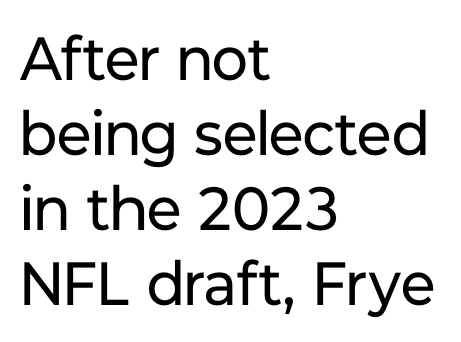
The image shows 61 px regular-weight sans-serif type, upright; set left-aligned, line spacing 1.23x, normal letter spacing, not underlined; low stroke contrast and a medium x-height.
